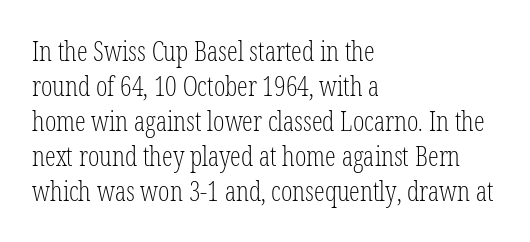
Style check: upright. Plain, unruled lines of type. The paragraph has a hard left edge and a soft right edge. This rendering leaves character spacing at its baseline value. A typesetter would call this leading conventional body-copy spacing. These glyphs show unthickened strokes, regular width or finer.
